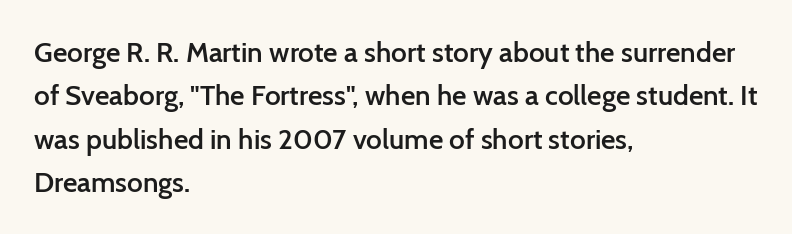
Q: Is the text bold? A: Semi-bold.
Q: Is the text italic (slanted)? A: No, it is upright.
Q: Is the typeface a serif or a sans-serif typeface? A: Sans-serif.
Q: Is the text underlined? A: No.
Q: How is the paragraph aligned? A: Left-aligned.
Q: Is the spacing between letters normal or unusually wide? A: Normal.
Q: Is the spacing between lines tight, normal or loose? A: Normal.
Q: Width (condensed, normal, or wide)? A: Normal.
Q: Stroke contrast? A: Low.
Q: x-height? A: Medium.
Q: Monospaced? A: No.
